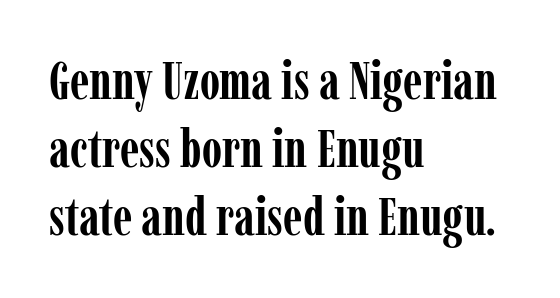
The image shows 52 px semibold, condensed serif type, upright; set left-aligned, normal line spacing (1.31x), normal letter spacing, not underlined; low stroke contrast and a medium x-height.
